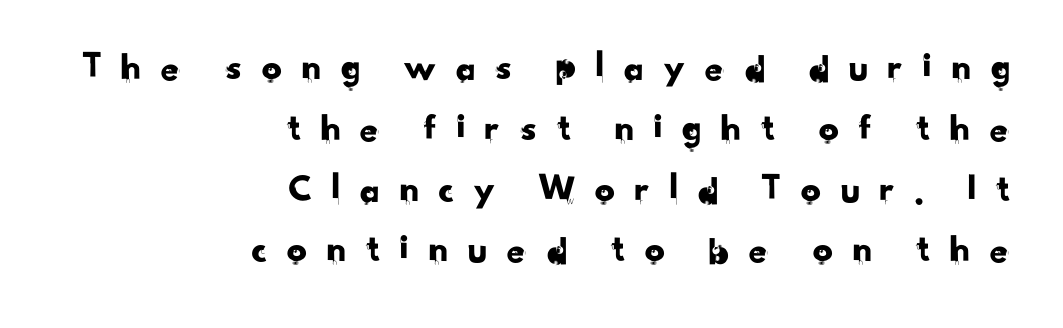
The image shows 40 px sans-serif type; set right-aligned, normal line spacing (1.52x), unusually wide letter spacing (+0.42 em), not underlined; low stroke contrast and a small x-height.
